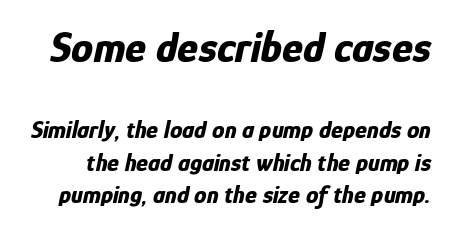
Q: Is the text bold? A: Yes.
Q: Is the text italic (slanted)? A: Yes, it leans right by about 12 degrees.
Q: Is the text underlined? A: No.
Q: Is the spacing between letters normal or unusually wide? A: Normal.
Q: Is the spacing between lines tight, normal or loose? A: Normal.
Q: Which block of text is set in a larger size, the first (top) or the second (bottom)? A: The first (top) one.
Q: Width (condensed, normal, or wide)? A: Condensed.
Q: Stroke contrast? A: Low.
Q: x-height? A: Medium.
Q: Monospaced? A: No.
